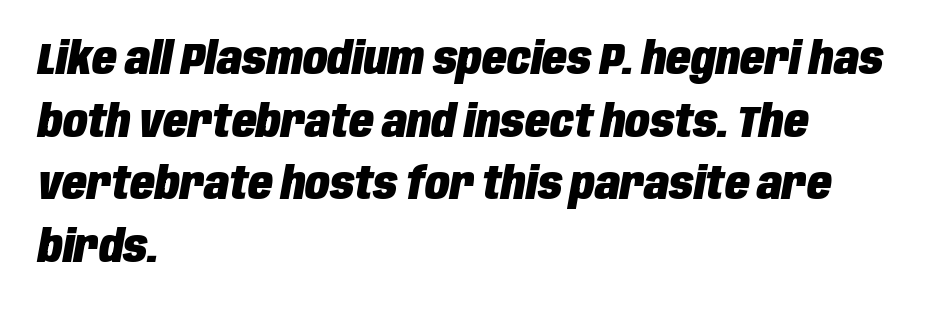
The image shows 45 px heavy, condensed type, italic (leaning right); set left-aligned, normal line spacing (1.39x), normal letter spacing, not underlined; low stroke contrast and a large x-height.
